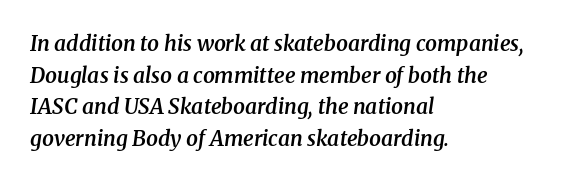
The image shows 21 px text type, italic (leaning right); set left-aligned, normal line spacing (1.51x), normal letter spacing, not underlined.
